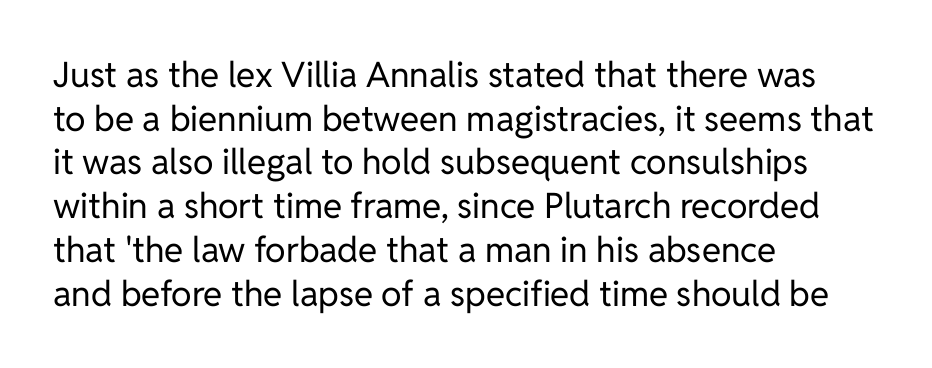
The image shows 35 px regular-weight sans-serif type, upright; set left-aligned, normal line spacing (1.25x), normal letter spacing, not underlined; low stroke contrast and a medium x-height.
